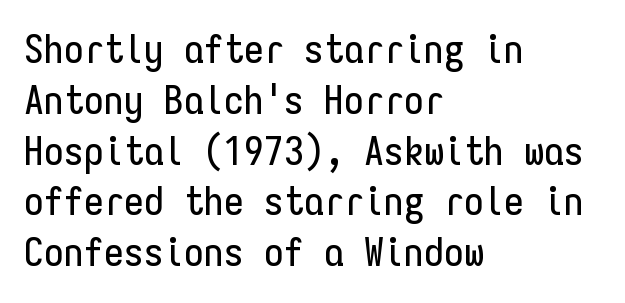
A typesetter would call this monospace, since all characters share one set width. The font family rendered here belongs to the sans-serif group. The baseline area is clear. Does the lettering tilt? It doesn't — this is upright. What's the leading like? Ordinary, nothing unusual.
